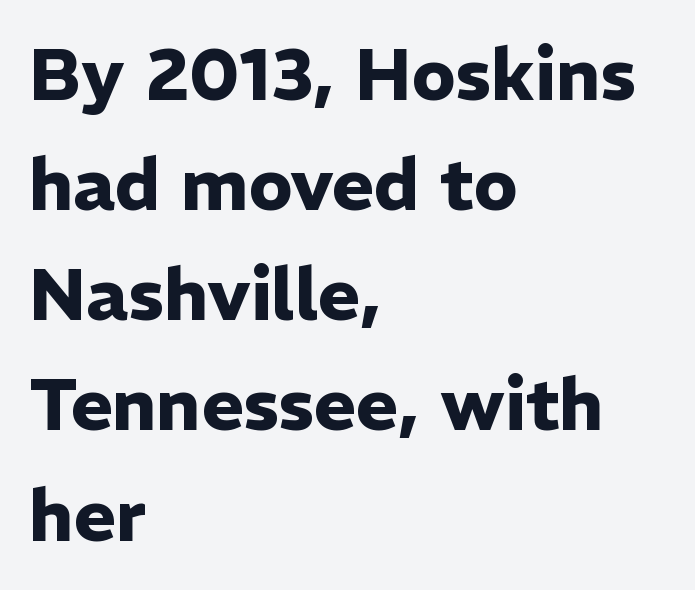
{"serif": "no", "italic": "no", "bold": "yes", "weight": "heavy", "width": "normal", "stroke_contrast": "low", "x_height": "medium", "monospaced": "no", "underline": "no", "align": "left", "line_spacing": "normal", "line_spacing_ratio": 1.53, "letter_spacing": "normal", "letter_spacing_em": 0.0, "glyph_px": 72}
